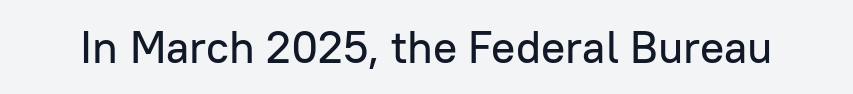
Q: Is the text italic (slanted)? A: No, it is upright.
Q: Is the typeface a serif or a sans-serif typeface? A: Sans-serif.
Q: Is the text underlined? A: No.
Q: Is the spacing between letters normal or unusually wide? A: Normal.
Q: Width (condensed, normal, or wide)? A: Normal.
Q: Stroke contrast? A: Low.
Q: x-height? A: Medium.
Q: Monospaced? A: No.
